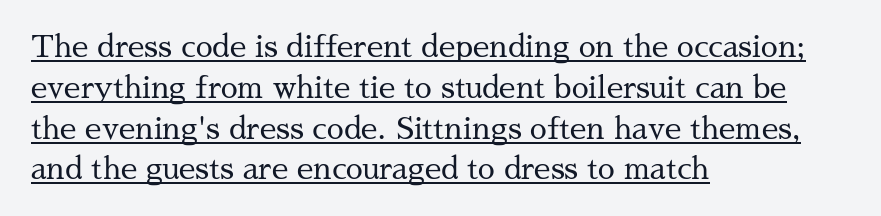
Q: Is the text bold? A: No.
Q: Is the text italic (slanted)? A: No, it is upright.
Q: Is the typeface a serif or a sans-serif typeface? A: Serif.
Q: Is the text underlined? A: Yes.
Q: How is the paragraph aligned? A: Left-aligned.
Q: Is the spacing between letters normal or unusually wide? A: Normal.
Q: Is the spacing between lines tight, normal or loose? A: Normal.
Q: Width (condensed, normal, or wide)? A: Normal.
Q: Stroke contrast? A: Medium.
Q: x-height? A: Medium.
Q: Monospaced? A: No.
